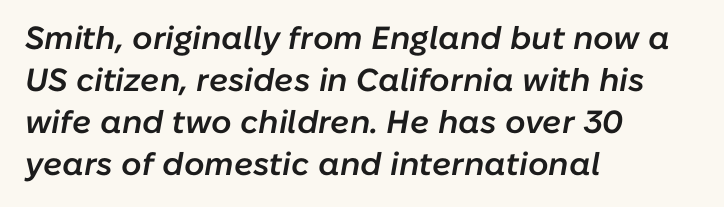
The image shows 32 px semibold type, italic (leaning right); set left-aligned, normal line spacing (1.31x), normal letter spacing, not underlined; low stroke contrast and a medium x-height.
